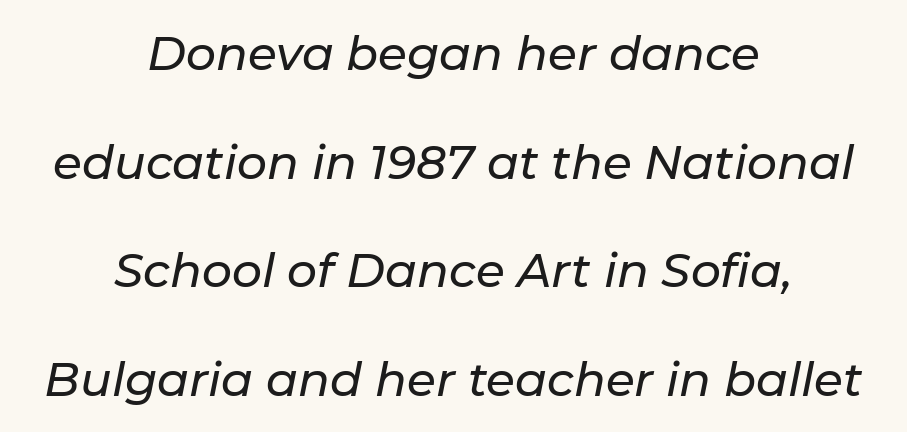
{"italic": "yes", "lean": "right", "slant_degrees": 11, "width": "normal", "stroke_contrast": "low", "x_height": "medium", "monospaced": "no", "underline": "no", "align": "center", "line_spacing": "loose", "line_spacing_ratio": 2.31, "letter_spacing": "normal", "letter_spacing_em": 0.0, "glyph_px": 47}
